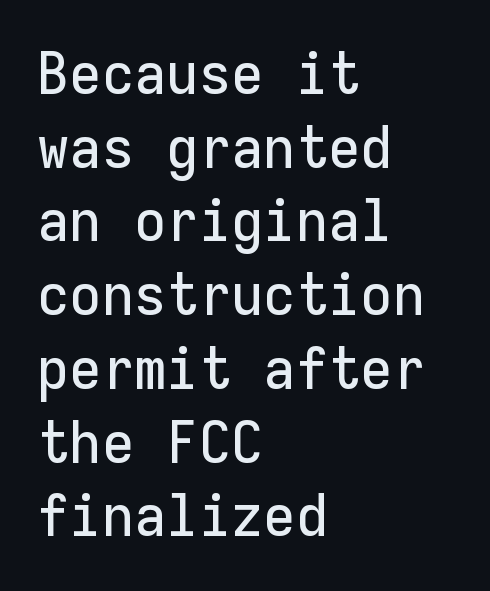
Q: Is the text italic (slanted)? A: No, it is upright.
Q: Is the typeface a serif or a sans-serif typeface? A: Sans-serif.
Q: Is the text underlined? A: No.
Q: How is the paragraph aligned? A: Left-aligned.
Q: Is the spacing between letters normal or unusually wide? A: Normal.
Q: Is the spacing between lines tight, normal or loose? A: Normal.
Q: Width (condensed, normal, or wide)? A: Normal.
Q: Stroke contrast? A: Low.
Q: x-height? A: Medium.
Q: Monospaced? A: Yes.
